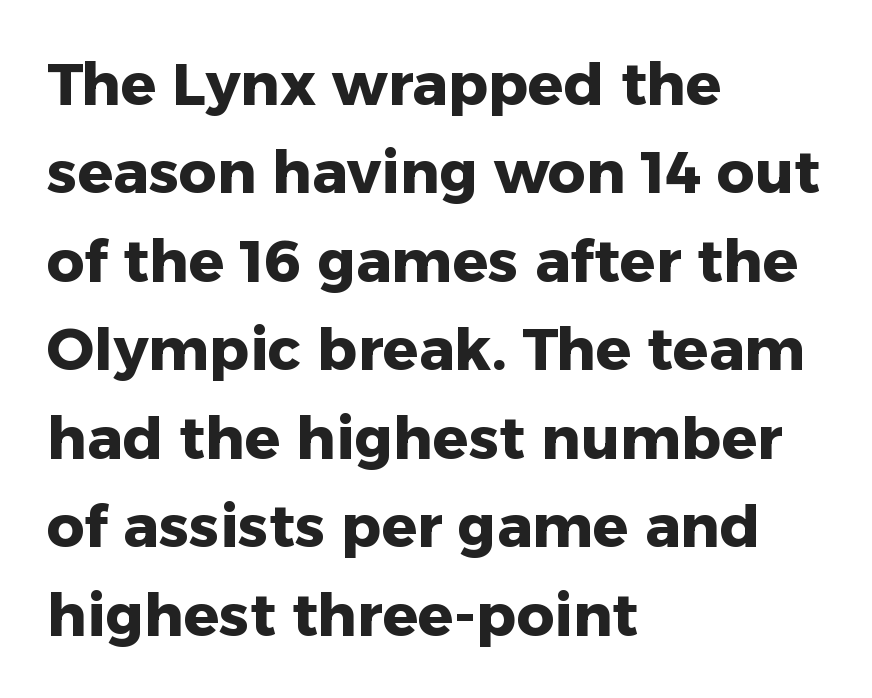
Q: Is the text bold? A: Yes.
Q: Is the text italic (slanted)? A: No, it is upright.
Q: Is the typeface a serif or a sans-serif typeface? A: Sans-serif.
Q: Is the text underlined? A: No.
Q: How is the paragraph aligned? A: Left-aligned.
Q: Is the spacing between letters normal or unusually wide? A: Normal.
Q: Is the spacing between lines tight, normal or loose? A: Normal.
Q: Width (condensed, normal, or wide)? A: Normal.
Q: Stroke contrast? A: Low.
Q: x-height? A: Medium.
Q: Monospaced? A: No.
